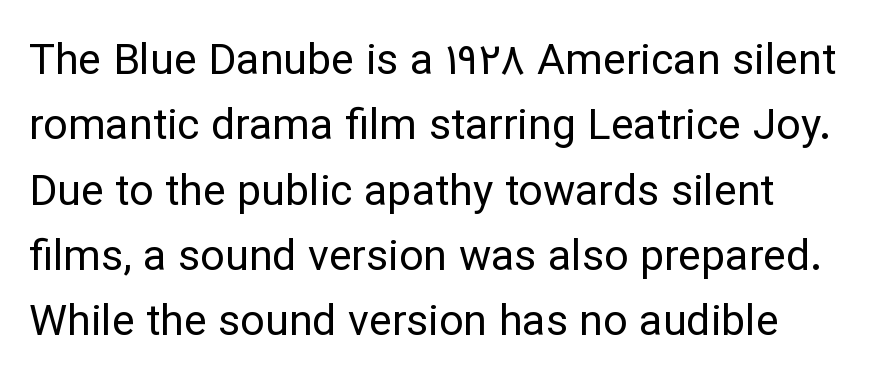
The image shows 43 px regular-weight sans-serif type, upright; set normal line spacing (1.52x), normal letter spacing, not underlined; low stroke contrast and a medium x-height.
